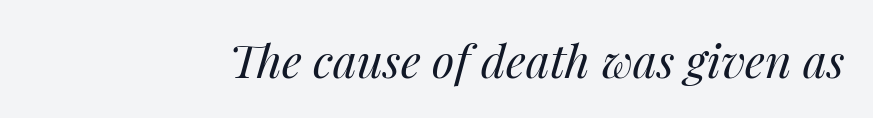
It's the slanting kind of type. A typesetter would call this proportional, since set widths differ per character. Plain, unruled lines of type. Ink coverage per letter is moderate at most. Does extra space separate the letters? No, they use regular spacing.
